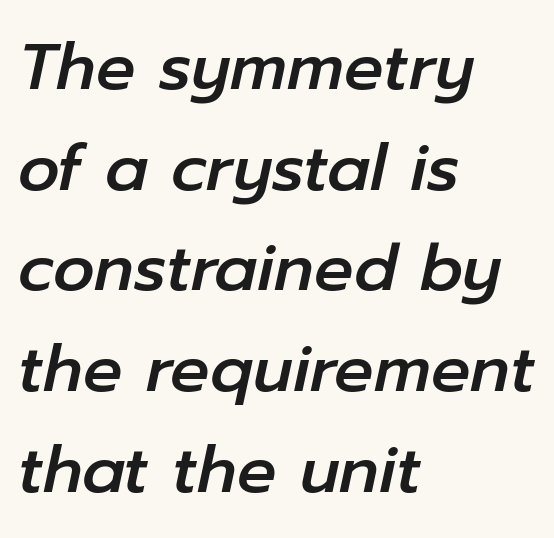
Q: Is the text italic (slanted)? A: Yes, it leans right by about 12 degrees.
Q: Is the text underlined? A: No.
Q: How is the paragraph aligned? A: Left-aligned.
Q: Is the spacing between letters normal or unusually wide? A: Normal.
Q: Is the spacing between lines tight, normal or loose? A: Normal.
Q: Width (condensed, normal, or wide)? A: Normal.
Q: Stroke contrast? A: Low.
Q: x-height? A: Medium.
Q: Monospaced? A: No.
